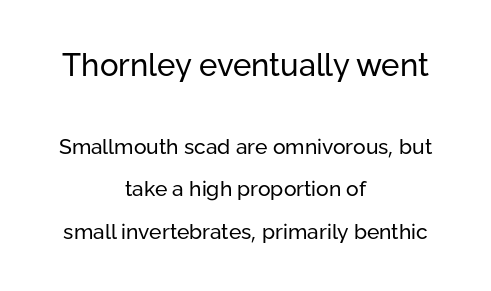
{"serif": "no", "italic": "no", "bold": "no", "weight": "regular", "width": "normal", "stroke_contrast": "low", "x_height": "medium", "monospaced": "no", "underline": "no", "align": "center", "line_spacing": "loose", "line_spacing_ratio": 2.01, "letter_spacing": "normal", "letter_spacing_em": 0.0, "larger_block": "first", "size_ratio": 1.48, "glyph_px": 31}
